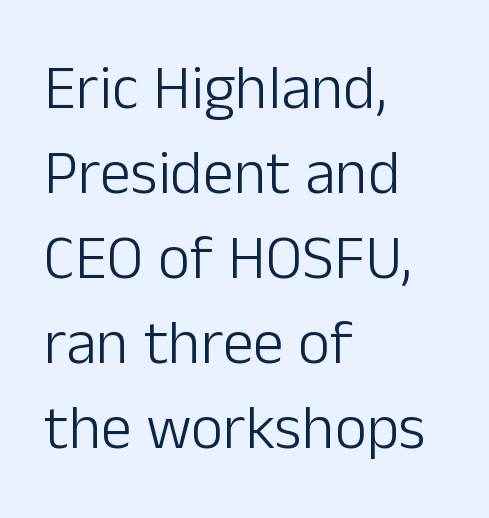
Q: Is the text bold? A: No.
Q: Is the text italic (slanted)? A: No, it is upright.
Q: Is the typeface a serif or a sans-serif typeface? A: Sans-serif.
Q: Is the text underlined? A: No.
Q: How is the paragraph aligned? A: Left-aligned.
Q: Is the spacing between letters normal or unusually wide? A: Normal.
Q: Is the spacing between lines tight, normal or loose? A: Normal.
Q: Width (condensed, normal, or wide)? A: Normal.
Q: Stroke contrast? A: Low.
Q: x-height? A: Medium.
Q: Monospaced? A: No.
